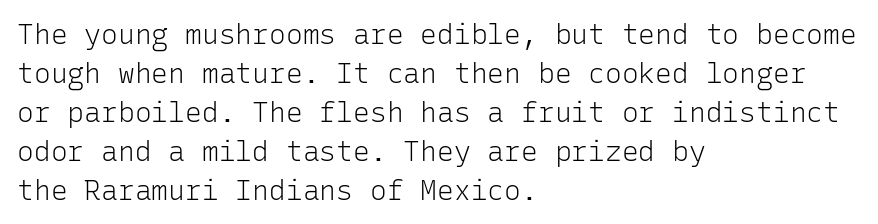
The image shows 28 px light sans-serif type, upright, monospaced; set left-aligned, normal line spacing (1.39x), normal letter spacing, not underlined; low stroke contrast and a medium x-height.
